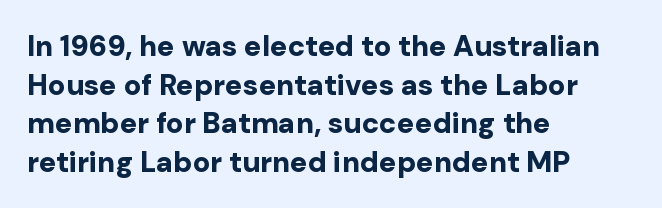
The image shows 29 px bold sans-serif type, upright; set left-aligned, normal line spacing (1.33x), normal letter spacing, not underlined; low stroke contrast and a medium x-height.
